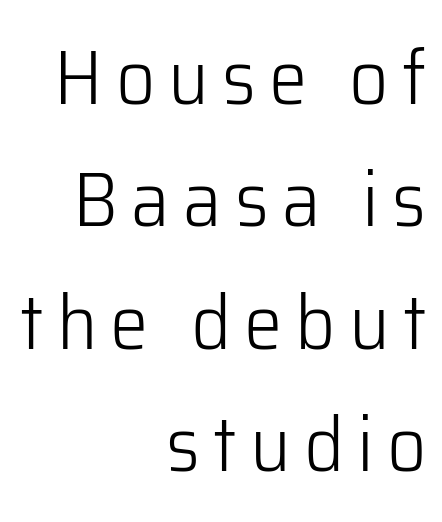
The image shows 77 px light sans-serif type, upright; set right-aligned, normal line spacing (1.59x), not underlined; low stroke contrast and a medium x-height.
